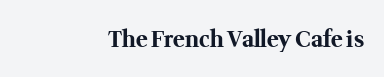
The image shows 22 px bold type, upright; set right-aligned, normal letter spacing, not underlined.
